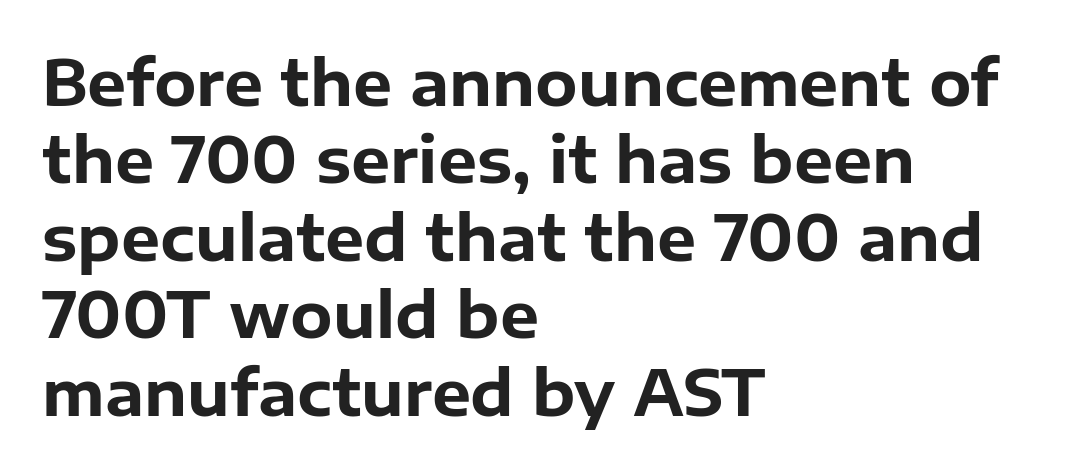
Q: Is the text bold? A: Yes.
Q: Is the text italic (slanted)? A: No, it is upright.
Q: Is the typeface a serif or a sans-serif typeface? A: Sans-serif.
Q: Is the text underlined? A: No.
Q: How is the paragraph aligned? A: Left-aligned.
Q: Is the spacing between letters normal or unusually wide? A: Normal.
Q: Is the spacing between lines tight, normal or loose? A: Normal.
Q: Width (condensed, normal, or wide)? A: Normal.
Q: Stroke contrast? A: Low.
Q: x-height? A: Medium.
Q: Monospaced? A: No.
